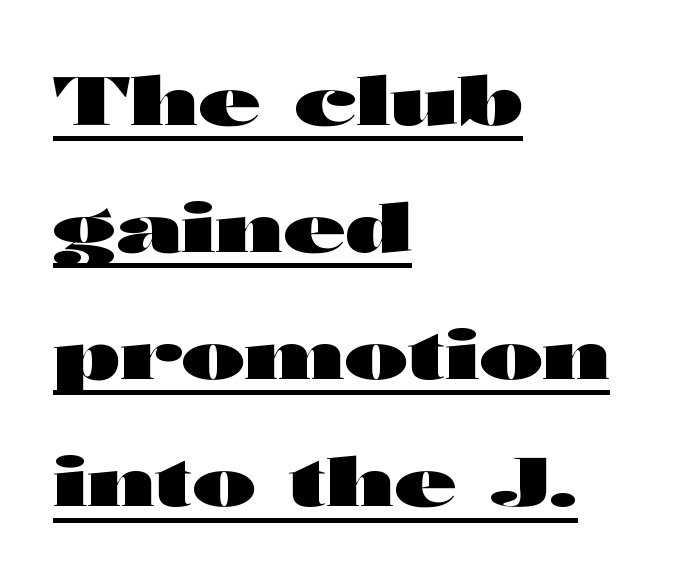
The paragraph shown leans on its left margin. The rendering keeps characters at their native spacing. These lines are rendered in a variable-pitch font. Nope, not italic — everything's standing straight. Caption: lettering with a line underneath.
